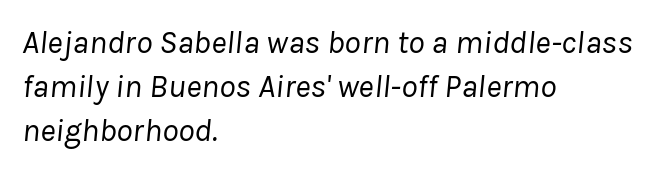
Q: Is the text bold? A: No.
Q: Is the text italic (slanted)? A: Yes, it leans right by about 8 degrees.
Q: Is the text underlined? A: No.
Q: How is the paragraph aligned? A: Left-aligned.
Q: Is the spacing between letters normal or unusually wide? A: Normal.
Q: Is the spacing between lines tight, normal or loose? A: Normal.
Q: Width (condensed, normal, or wide)? A: Normal.
Q: Stroke contrast? A: Low.
Q: x-height? A: Medium.
Q: Monospaced? A: No.
